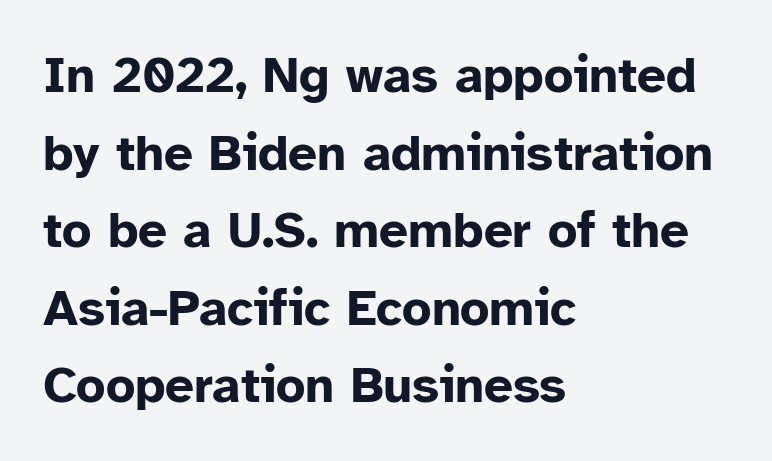
The image shows 51 px bold sans-serif type, upright; set left-aligned, normal line spacing (1.52x), normal letter spacing, not underlined; low stroke contrast and a medium x-height.
